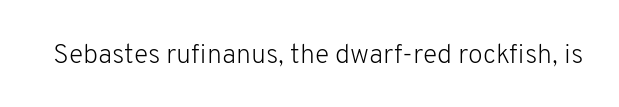
The image shows 27 px text type, upright; set normal letter spacing, not underlined.
